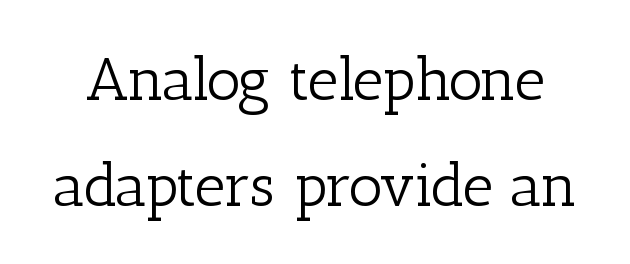
The image shows 60 px light serif type, upright; set line spacing 1.76x, normal letter spacing, not underlined; low stroke contrast and a medium x-height.
